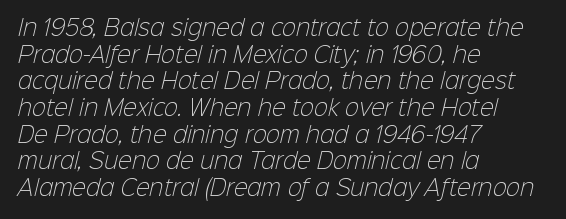
The image shows 21 px text type; set left-aligned, normal line spacing (1.27x), normal letter spacing, not underlined.
